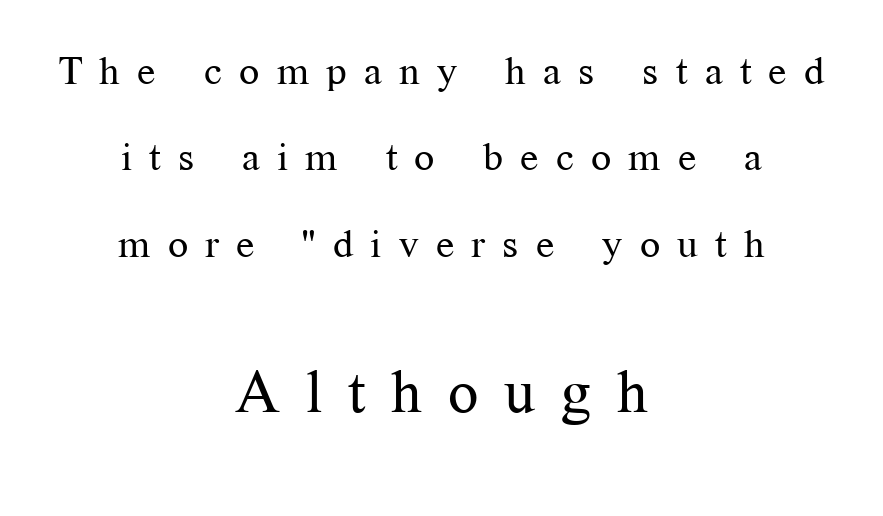
The image shows 60 px regular-weight serif type, upright; set centered, loose line spacing (2.16x), unusually wide letter spacing (+0.43 em), not underlined; the second (bottom) block is 1.5x larger; medium stroke contrast and a medium x-height.
